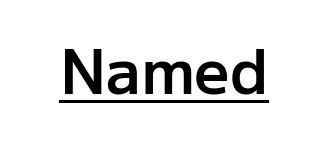
The image shows 62 px semibold sans-serif type, upright; set normal letter spacing, underlined; low stroke contrast and a medium x-height.
